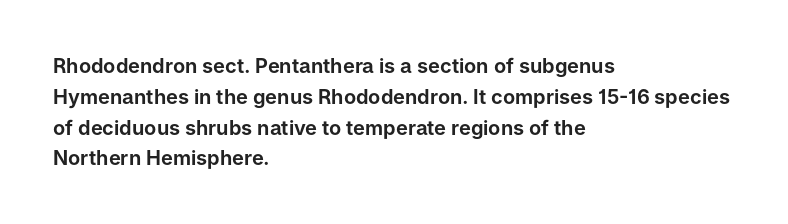
Letter spacing: default. This rendering uses left alignment, leaving the right contour irregular. The axis of the letterforms is exactly vertical. Evenly set lines give the paragraph a standard silhouette.
